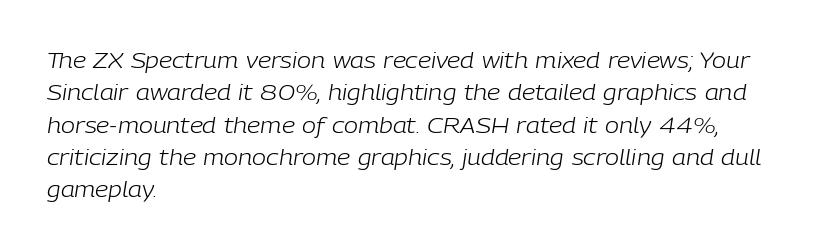
Stroke thickness stays within the range of a standard reading face or lighter. The rag falls on the right side of this text block. The leading is moderate, giving the passage an even texture. This is oblique type, the kind used for emphasis or titles. Inter-character spacing is left at the font's built-in metrics. Anything drawn beneath the words? Only blank space.
